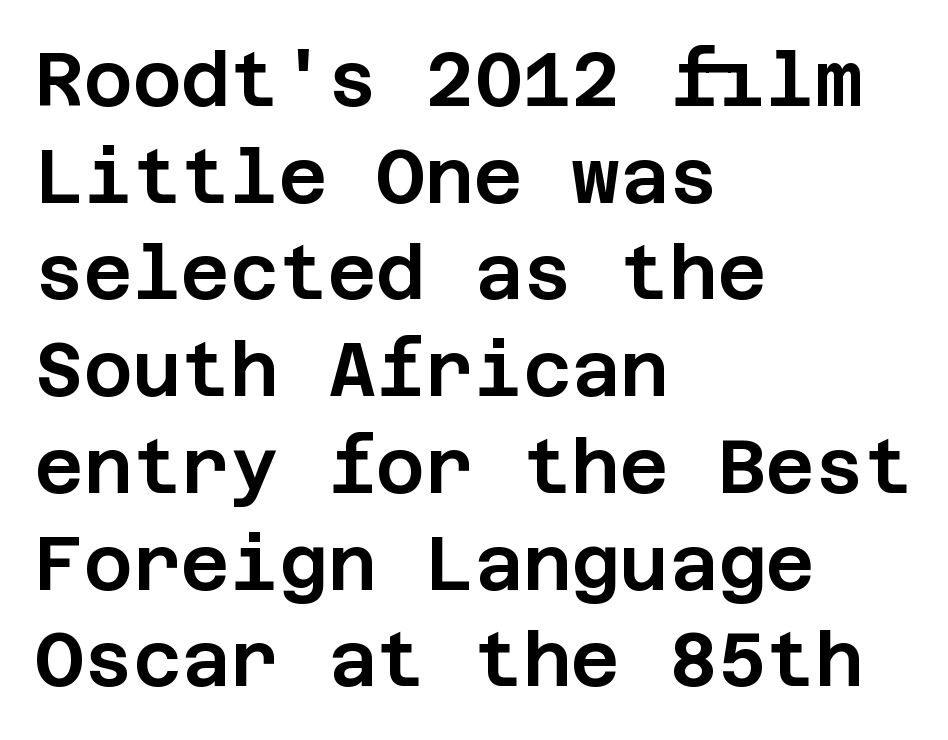
{"serif": "no", "italic": "no", "width": "normal", "stroke_contrast": "low", "x_height": "large", "underline": "no", "align": "left", "line_spacing": "normal", "line_spacing_ratio": 1.29, "letter_spacing": "normal", "letter_spacing_em": 0.0, "glyph_px": 75}
